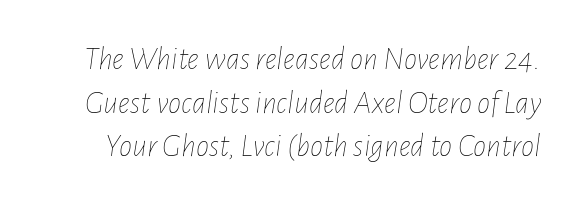
Leading matches the norm, producing a regular column. The space directly below the letters is spotless. Is the stroke heavy? The answer is a plain regular-or-lighter. This sample uses an oblique cut, with every glyph tilted off the vertical. Compared with typical body copy, the letter spacing here is the same.
